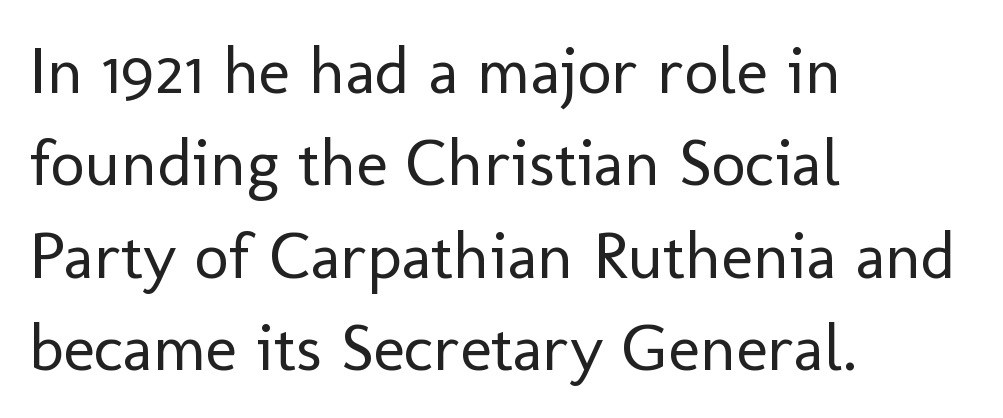
{"serif": "no", "italic": "no", "bold": "no", "weight": "regular", "width": "normal", "stroke_contrast": "low", "x_height": "medium", "monospaced": "no", "underline": "no", "align": "left", "line_spacing": "normal", "line_spacing_ratio": 1.38, "letter_spacing": "normal", "letter_spacing_em": 0.0, "glyph_px": 67}
